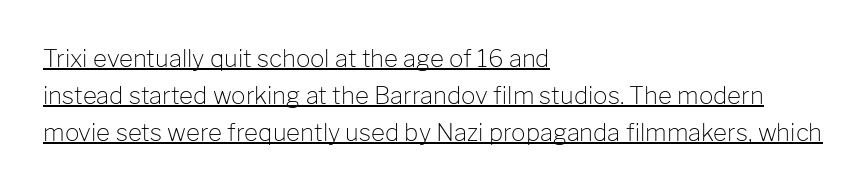
The image shows 24 px text type, upright; set left-aligned, normal line spacing (1.54x), normal letter spacing, underlined.
